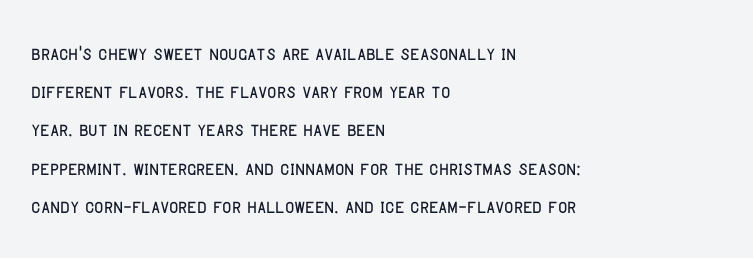
Q: Is the text italic (slanted)? A: No, it is upright.
Q: Is the text underlined? A: No.
Q: How is the paragraph aligned? A: Left-aligned.
Q: Is the spacing between letters normal or unusually wide? A: Normal.
Q: Is the spacing between lines tight, normal or loose? A: Normal.
